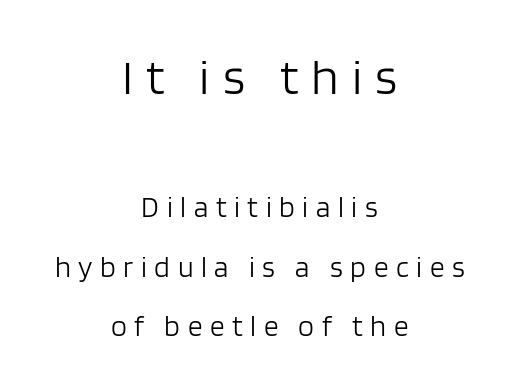
What kind of face is this? One without serifs — a sans. In terms of posture, this sample is upright. Line starts and ends both wander, symmetrically. Larger block? The one above; the one below is distinctly smaller. The passage shown is typed in a proportional face where columns would drift.
